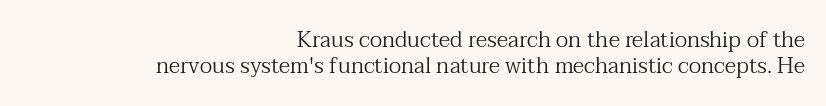
{"italic": "no", "bold": "no", "underline": "no", "align": "right", "line_spacing_ratio": 1.17, "letter_spacing": "normal", "letter_spacing_em": 0.0, "glyph_px": 22}
